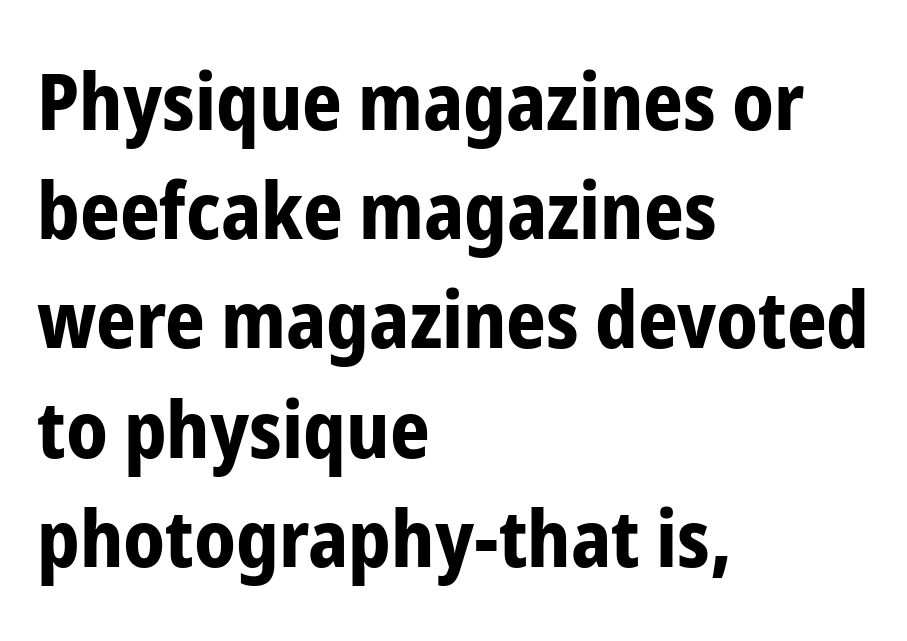
{"serif": "no", "italic": "no", "bold": "yes", "weight": "bold", "width": "condensed", "stroke_contrast": "low", "x_height": "medium", "monospaced": "no", "underline": "no", "align": "left", "line_spacing": "normal", "line_spacing_ratio": 1.4, "letter_spacing": "normal", "letter_spacing_em": 0.0, "glyph_px": 78}
